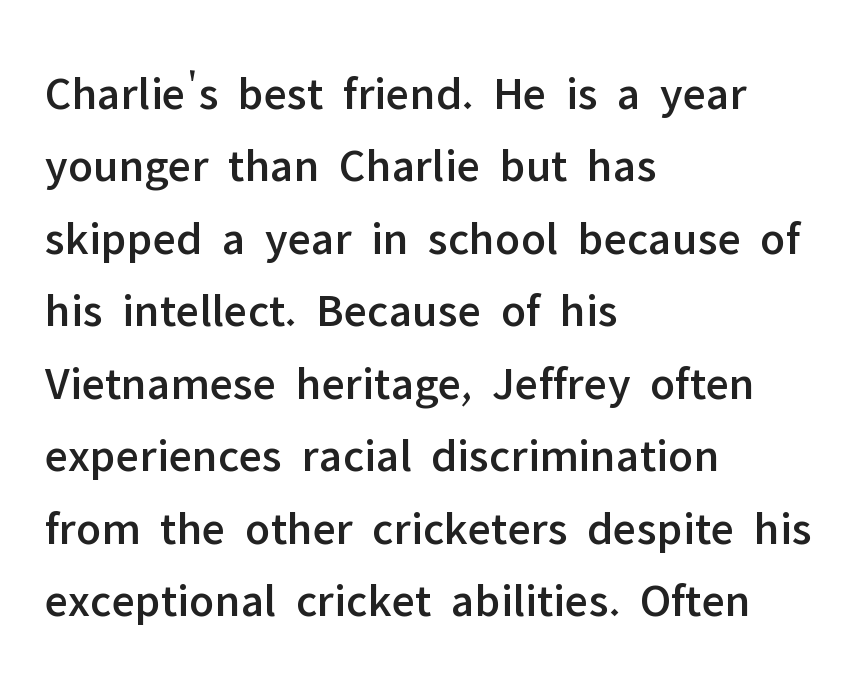
The image shows 48 px sans-serif type, upright; set left-aligned, normal line spacing (1.51x), normal letter spacing, not underlined; low stroke contrast and a medium x-height.
